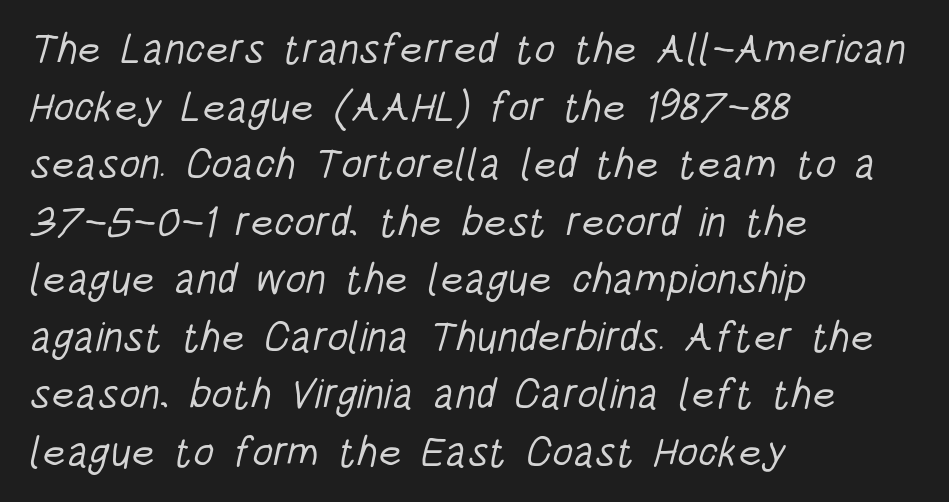
Q: Is the text bold? A: No.
Q: Is the typeface a serif or a sans-serif typeface? A: Sans-serif.
Q: Is the text underlined? A: No.
Q: How is the paragraph aligned? A: Left-aligned.
Q: Is the spacing between letters normal or unusually wide? A: Normal.
Q: Is the spacing between lines tight, normal or loose? A: Normal.
Q: Width (condensed, normal, or wide)? A: Condensed.
Q: Stroke contrast? A: Low.
Q: x-height? A: Large.
Q: Monospaced? A: No.
